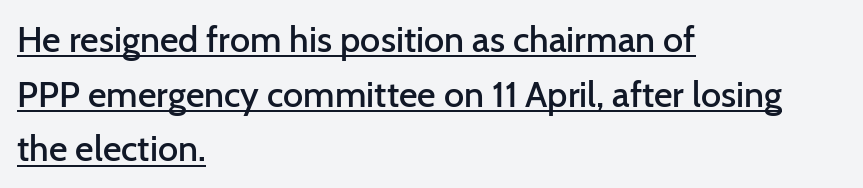
Q: Is the text bold? A: Semi-bold.
Q: Is the text italic (slanted)? A: No, it is upright.
Q: Is the typeface a serif or a sans-serif typeface? A: Sans-serif.
Q: Is the text underlined? A: Yes.
Q: How is the paragraph aligned? A: Left-aligned.
Q: Is the spacing between letters normal or unusually wide? A: Normal.
Q: Is the spacing between lines tight, normal or loose? A: Normal.
Q: Width (condensed, normal, or wide)? A: Normal.
Q: Stroke contrast? A: Low.
Q: x-height? A: Medium.
Q: Monospaced? A: No.
